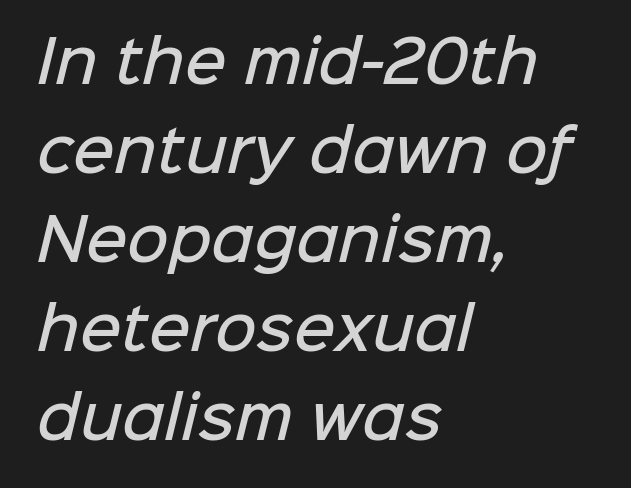
Q: Is the text bold? A: Semi-bold.
Q: Is the typeface a serif or a sans-serif typeface? A: Sans-serif.
Q: Is the text underlined? A: No.
Q: How is the paragraph aligned? A: Left-aligned.
Q: Is the spacing between letters normal or unusually wide? A: Normal.
Q: Is the spacing between lines tight, normal or loose? A: Normal.
Q: Width (condensed, normal, or wide)? A: Normal.
Q: Stroke contrast? A: Low.
Q: x-height? A: Medium.
Q: Monospaced? A: No.
